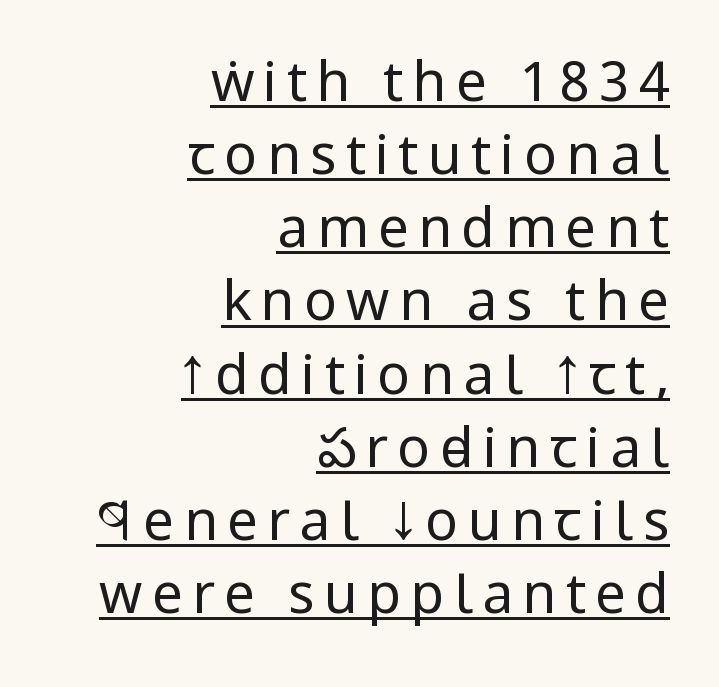
{"serif": "no", "italic": "no", "bold": "no", "weight": "regular", "width": "condensed", "stroke_contrast": "low", "x_height": "large", "monospaced": "no", "underline": "yes", "align": "right", "line_spacing": "normal", "line_spacing_ratio": 1.33, "glyph_px": 55}
